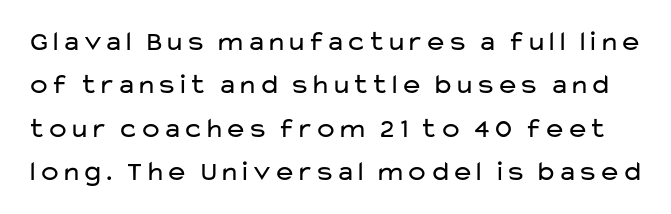
Q: Is the text bold? A: No.
Q: Is the text italic (slanted)? A: No, it is upright.
Q: Is the typeface a serif or a sans-serif typeface? A: Sans-serif.
Q: Is the text underlined? A: No.
Q: Is the spacing between letters normal or unusually wide? A: Normal.
Q: Is the spacing between lines tight, normal or loose? A: Normal.
Q: Width (condensed, normal, or wide)? A: Wide.
Q: Stroke contrast? A: Low.
Q: x-height? A: Medium.
Q: Monospaced? A: No.
